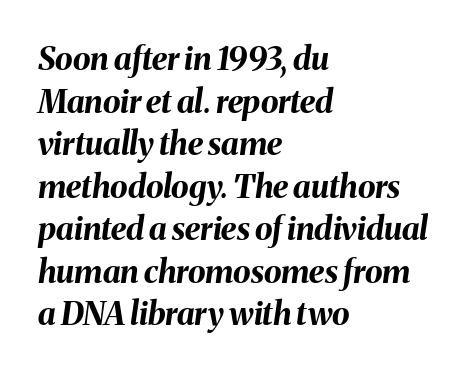
{"italic": "yes", "lean": "right", "slant_degrees": 8, "bold": "yes", "weight": "bold", "width": "normal", "stroke_contrast": "medium", "x_height": "medium", "monospaced": "no", "underline": "no", "align": "left", "line_spacing": "normal", "line_spacing_ratio": 1.33, "letter_spacing": "normal", "letter_spacing_em": 0.0, "glyph_px": 32}
